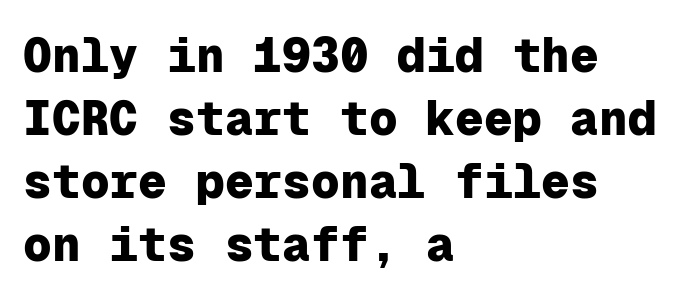
{"serif": "no", "italic": "no", "bold": "yes", "weight": "heavy", "width": "normal", "stroke_contrast": "low", "x_height": "medium", "monospaced": "yes", "underline": "no", "align": "left", "line_spacing": "normal", "line_spacing_ratio": 1.31, "letter_spacing": "normal", "letter_spacing_em": 0.0, "glyph_px": 48}
